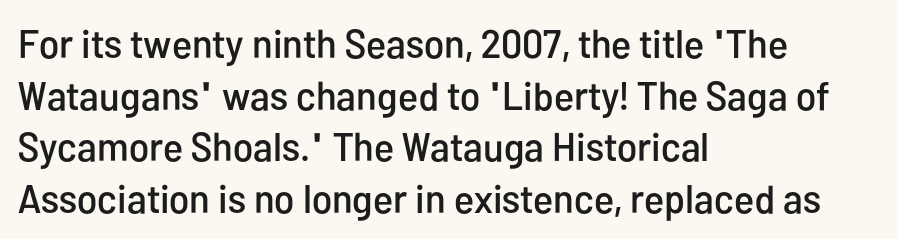
Q: Is the text italic (slanted)? A: No, it is upright.
Q: Is the typeface a serif or a sans-serif typeface? A: Sans-serif.
Q: Is the text underlined? A: No.
Q: How is the paragraph aligned? A: Left-aligned.
Q: Is the spacing between letters normal or unusually wide? A: Normal.
Q: Is the spacing between lines tight, normal or loose? A: Normal.
Q: Width (condensed, normal, or wide)? A: Condensed.
Q: Stroke contrast? A: Low.
Q: x-height? A: Medium.
Q: Monospaced? A: No.
